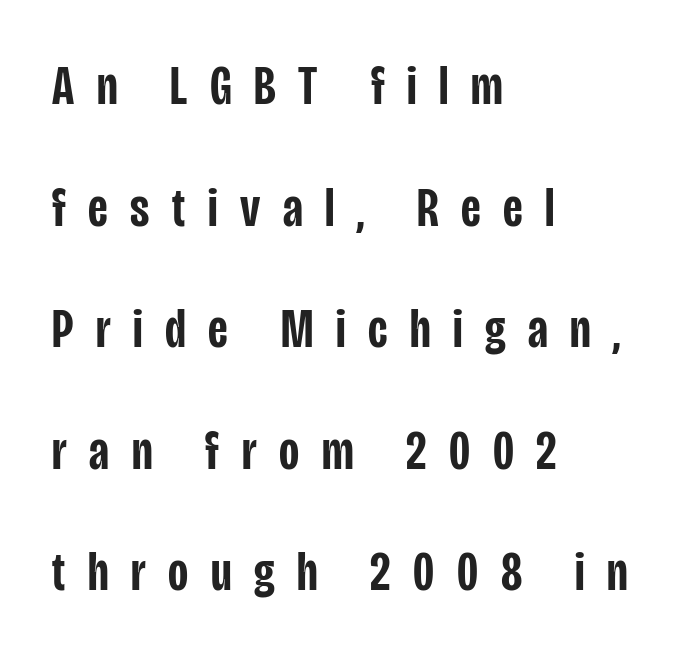
The image shows 55 px semibold, condensed sans-serif type, upright; set left-aligned, loose line spacing (2.21x), unusually wide letter spacing (+0.41 em), not underlined; low stroke contrast and a large x-height.
